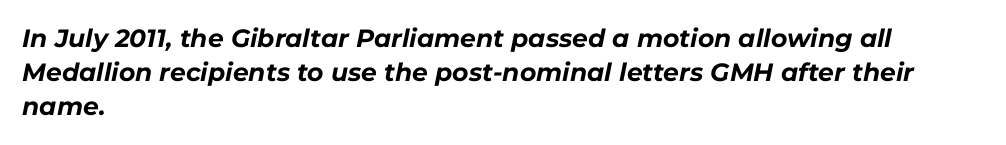
Check the space under the baseline: it is left empty. Strong, thick strokes mark this as bold type. The typesetter chose a ragged-right arrangement here. Characters follow at the spacing the type designer built in.
